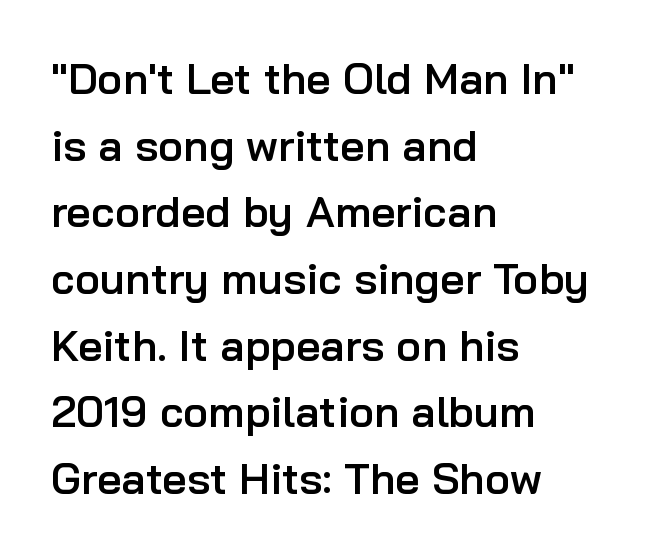
Q: Is the text bold? A: Semi-bold.
Q: Is the text italic (slanted)? A: No, it is upright.
Q: Is the typeface a serif or a sans-serif typeface? A: Sans-serif.
Q: Is the text underlined? A: No.
Q: How is the paragraph aligned? A: Left-aligned.
Q: Is the spacing between letters normal or unusually wide? A: Normal.
Q: Is the spacing between lines tight, normal or loose? A: Normal.
Q: Width (condensed, normal, or wide)? A: Normal.
Q: Stroke contrast? A: Low.
Q: x-height? A: Medium.
Q: Monospaced? A: No.
